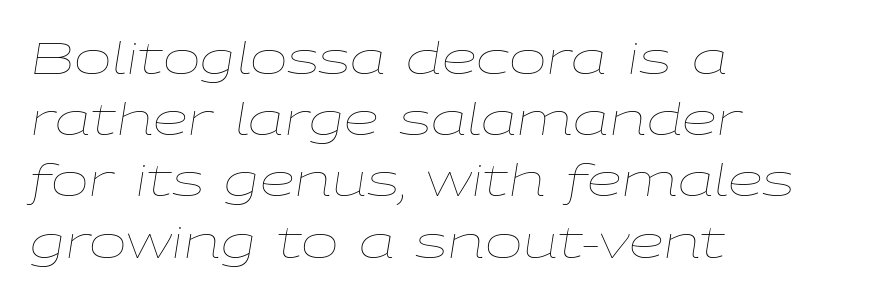
Q: Is the text bold? A: No.
Q: Is the text italic (slanted)? A: Yes, it leans right by about 9 degrees.
Q: Is the text underlined? A: No.
Q: How is the paragraph aligned? A: Left-aligned.
Q: Is the spacing between letters normal or unusually wide? A: Normal.
Q: Is the spacing between lines tight, normal or loose? A: Normal.
Q: Width (condensed, normal, or wide)? A: Wide.
Q: Stroke contrast? A: Low.
Q: x-height? A: Medium.
Q: Monospaced? A: No.
